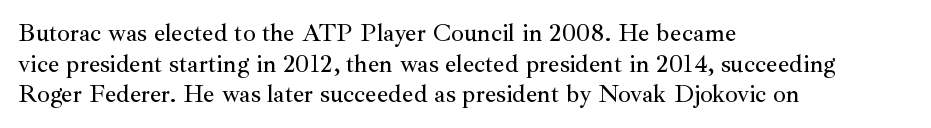
Which margin do the lines hug? The left one — the right edge is uneven. Bare-footed words on every line. Here the glyphs are tracked normally, forming tight word shapes. Does the lettering tilt? It doesn't — this is upright.
